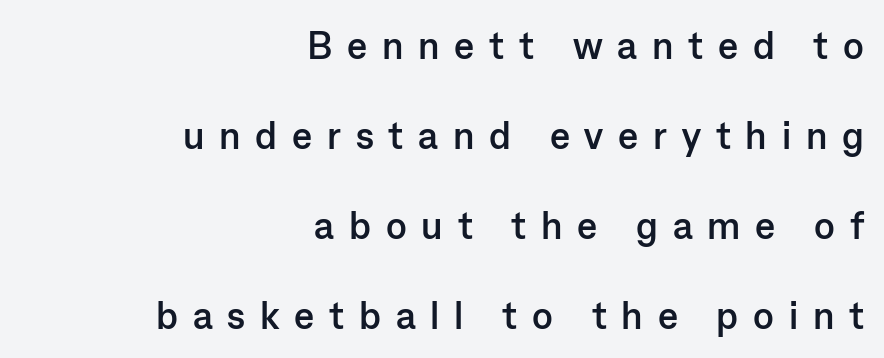
Q: Is the text bold? A: Yes.
Q: Is the text italic (slanted)? A: No, it is upright.
Q: Is the typeface a serif or a sans-serif typeface? A: Sans-serif.
Q: Is the text underlined? A: No.
Q: How is the paragraph aligned? A: Right-aligned.
Q: Is the spacing between letters normal or unusually wide? A: Unusually wide.
Q: Is the spacing between lines tight, normal or loose? A: Loose.
Q: Width (condensed, normal, or wide)? A: Normal.
Q: Stroke contrast? A: Low.
Q: x-height? A: Medium.
Q: Monospaced? A: No.
